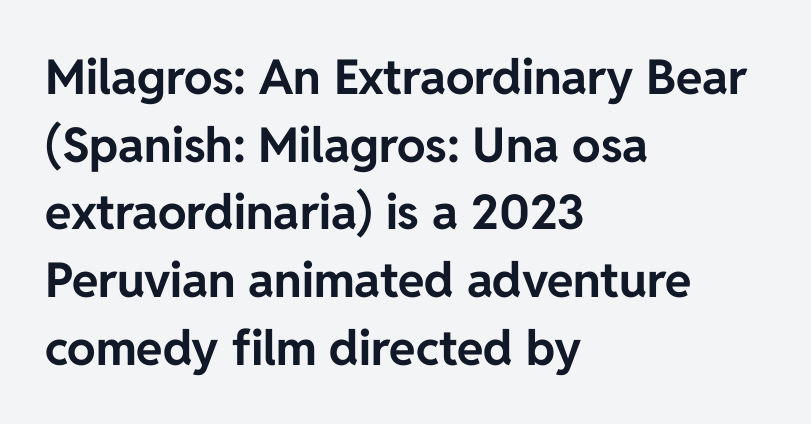
The image shows 48 px bold sans-serif type, upright; set left-aligned, normal line spacing (1.41x), normal letter spacing, not underlined; low stroke contrast and a medium x-height.
